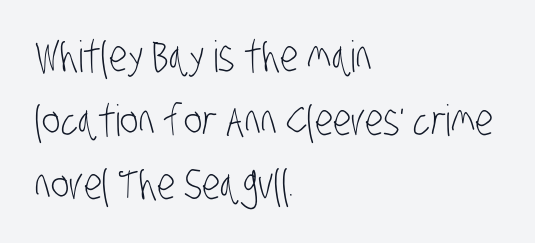
Q: Is the text bold? A: No.
Q: Is the typeface a serif or a sans-serif typeface? A: Sans-serif.
Q: Is the text underlined? A: No.
Q: How is the paragraph aligned? A: Left-aligned.
Q: Is the spacing between letters normal or unusually wide? A: Normal.
Q: Is the spacing between lines tight, normal or loose? A: Normal.
Q: Width (condensed, normal, or wide)? A: Condensed.
Q: Stroke contrast? A: Low.
Q: x-height? A: Large.
Q: Monospaced? A: No.
